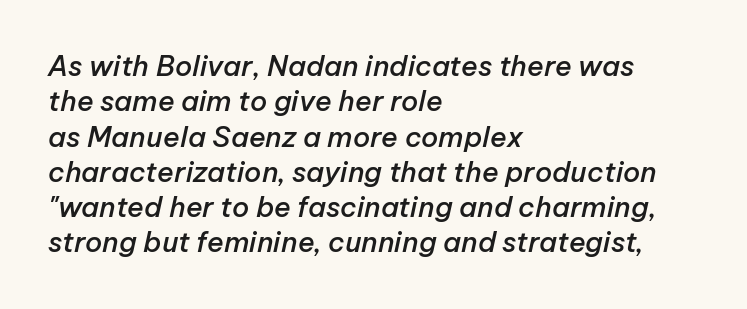
Q: Is the text bold? A: Semi-bold.
Q: Is the text italic (slanted)? A: Yes, it leans right by about 12 degrees.
Q: Is the text underlined? A: No.
Q: How is the paragraph aligned? A: Left-aligned.
Q: Is the spacing between letters normal or unusually wide? A: Normal.
Q: Is the spacing between lines tight, normal or loose? A: Normal.
Q: Width (condensed, normal, or wide)? A: Normal.
Q: Stroke contrast? A: Low.
Q: x-height? A: Medium.
Q: Monospaced? A: No.
